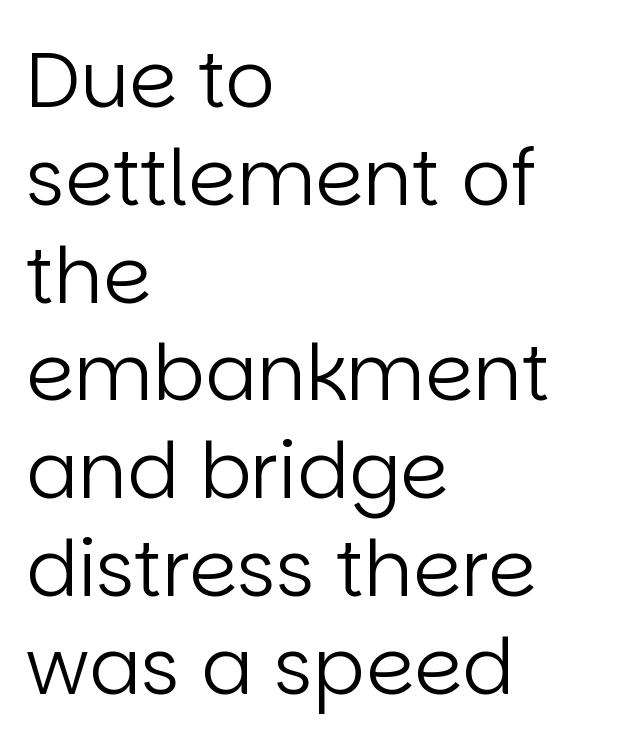
Q: Is the text bold? A: No.
Q: Is the text italic (slanted)? A: No, it is upright.
Q: Is the typeface a serif or a sans-serif typeface? A: Sans-serif.
Q: Is the text underlined? A: No.
Q: How is the paragraph aligned? A: Left-aligned.
Q: Is the spacing between letters normal or unusually wide? A: Normal.
Q: Is the spacing between lines tight, normal or loose? A: Normal.
Q: Width (condensed, normal, or wide)? A: Normal.
Q: Stroke contrast? A: Low.
Q: x-height? A: Large.
Q: Monospaced? A: No.
